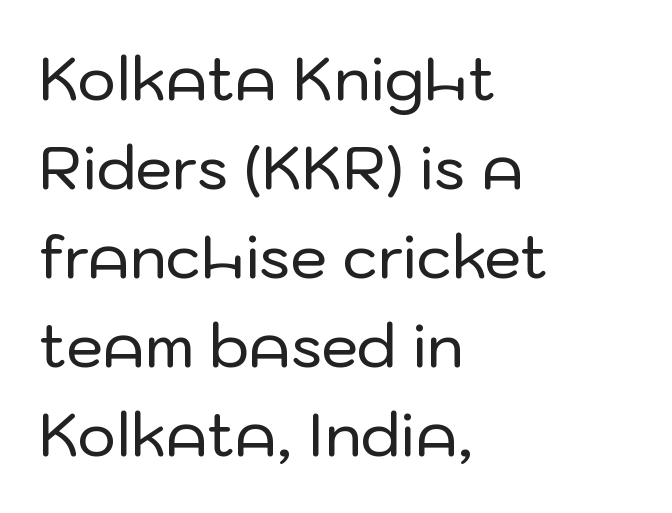
Q: Is the text italic (slanted)? A: No, it is upright.
Q: Is the typeface a serif or a sans-serif typeface? A: Sans-serif.
Q: Is the text underlined? A: No.
Q: How is the paragraph aligned? A: Left-aligned.
Q: Is the spacing between letters normal or unusually wide? A: Normal.
Q: Is the spacing between lines tight, normal or loose? A: Normal.
Q: Width (condensed, normal, or wide)? A: Normal.
Q: Stroke contrast? A: Low.
Q: x-height? A: Medium.
Q: Monospaced? A: No.
